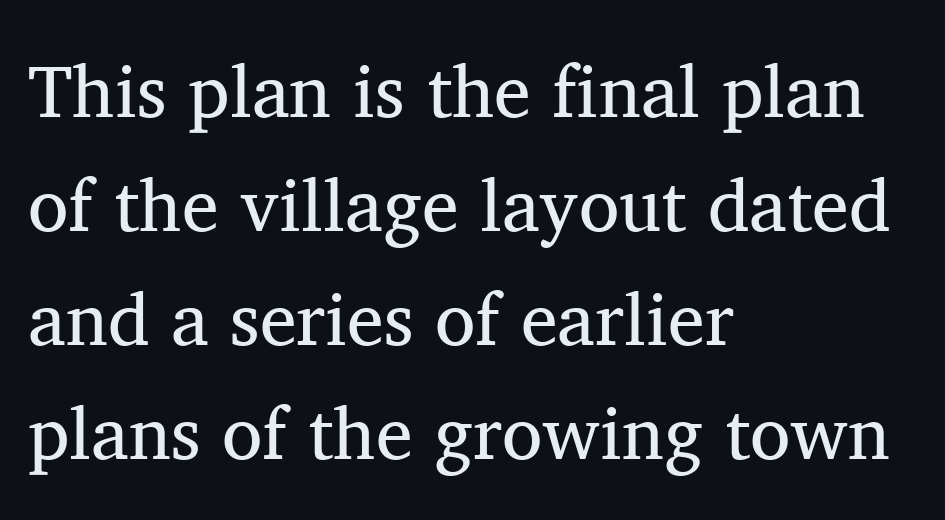
The string is rendered with underlining switched off. The face used here is rendered with its standard letterfit. A student would call this left alignment; a typographer would say flush left, rag right. One glance says typical: line gaps are just what's usual. The glyphs in this specimen are seriffed. Is this a heavy cut? Hardly; it is regular or lighter.
